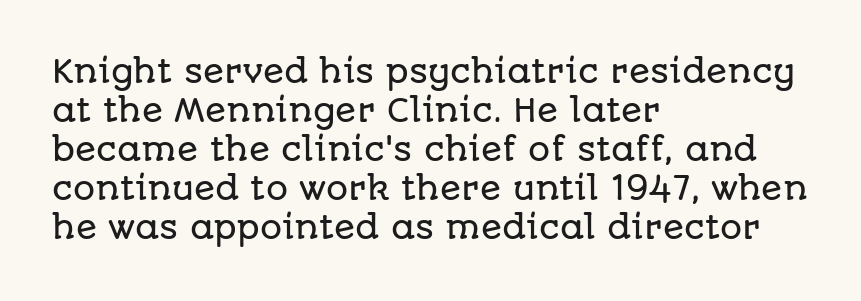
Q: Is the text italic (slanted)? A: No, it is upright.
Q: Is the typeface a serif or a sans-serif typeface? A: Sans-serif.
Q: Is the text underlined? A: No.
Q: How is the paragraph aligned? A: Left-aligned.
Q: Is the spacing between letters normal or unusually wide? A: Normal.
Q: Is the spacing between lines tight, normal or loose? A: Normal.
Q: Width (condensed, normal, or wide)? A: Normal.
Q: Stroke contrast? A: Low.
Q: x-height? A: Large.
Q: Monospaced? A: No.
